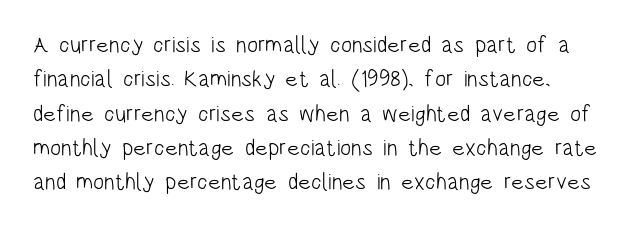
{"italic": "no", "bold": "no", "underline": "no", "align": "left", "line_spacing": "normal", "line_spacing_ratio": 1.49, "letter_spacing": "normal", "letter_spacing_em": 0.0, "glyph_px": 23}
